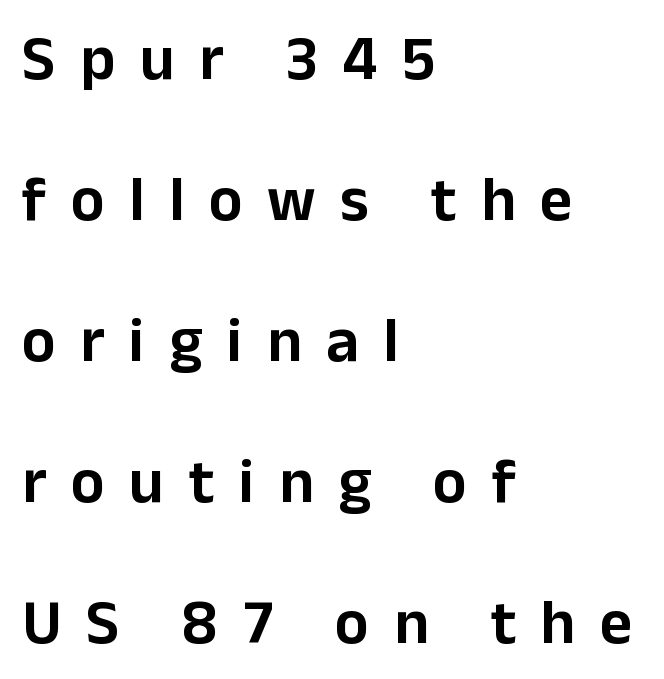
Each row of text sits above clean, open space. All the whitespace from short lines collects on the right. Airy leading. The axis of the letterforms is exactly vertical. Typographically, this falls in the sans-serif category.
